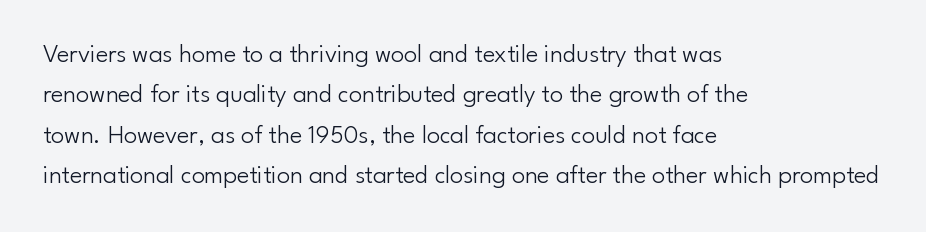
Check the space under the baseline: it is left empty. The type sits square on the baseline with zero lean. Line spacing here is normal. Casual observation: everything's shoved over to the left. Honestly, the letter spacing is just normal — you wouldn't notice it.
